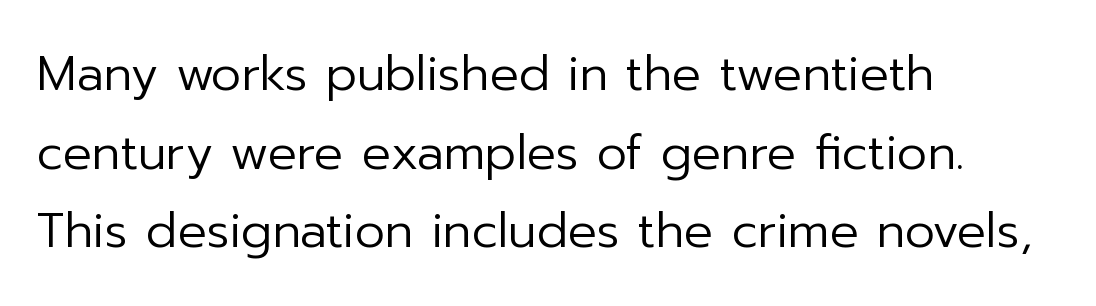
{"serif": "no", "italic": "no", "bold": "no", "weight": "regular", "width": "normal", "stroke_contrast": "low", "x_height": "medium", "monospaced": "no", "underline": "no", "align": "left", "line_spacing": "normal", "line_spacing_ratio": 1.64, "letter_spacing": "normal", "letter_spacing_em": 0.0, "glyph_px": 48}
